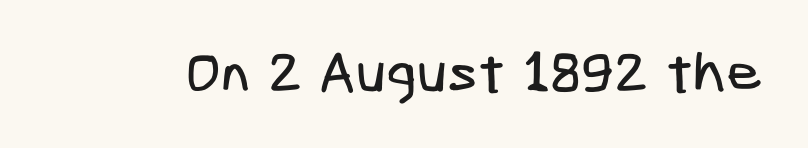
The image shows 57 px condensed sans-serif type; set normal letter spacing, not underlined; low stroke contrast and a medium x-height.
